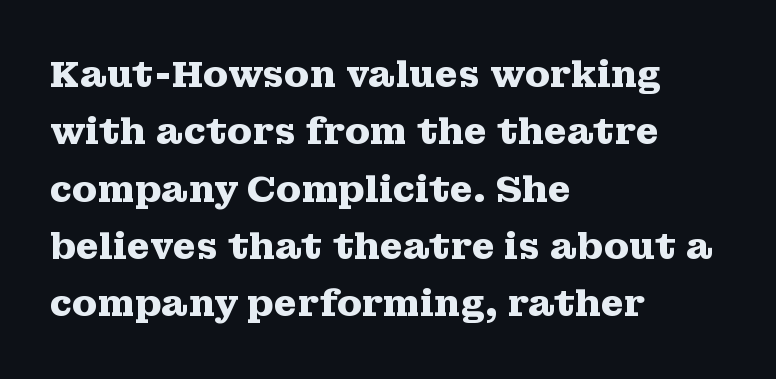
Think of a printed novel: that variable character pitch is what you see here. A typesetter would call this zero additional tracking. Pretty heavy lettering here — definitely bold. This sample uses an upright cut, with every glyph sitting square on the baseline. A clean baseline with only descenders dipping below it. Stroke terminals: seriffed.
